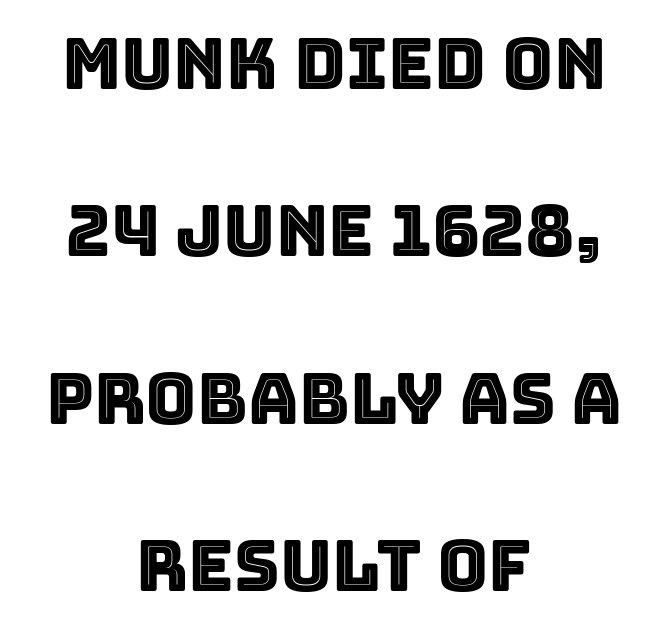
Q: Is the text italic (slanted)? A: No, it is upright.
Q: Is the text underlined? A: No.
Q: How is the paragraph aligned? A: Centered.
Q: Is the spacing between letters normal or unusually wide? A: Normal.
Q: Is the spacing between lines tight, normal or loose? A: Loose.
Q: Width (condensed, normal, or wide)? A: Normal.
Q: x-height? A: Large.
Q: Monospaced? A: No.
